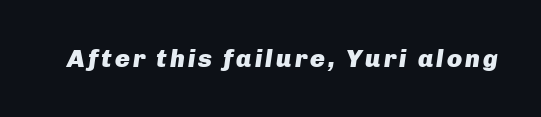
The image shows 25 px bold type, italic (leaning right); set not underlined.
